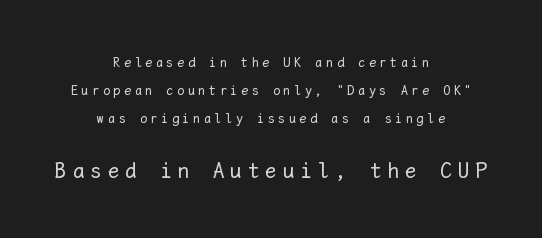
The designer gave the closing block more size than the opening block. Between one letter and the next there's a generous, obvious gap. The line-height multiplier appears high, well above default. A centered setting, common on invitations and titles, is used for this passage.
